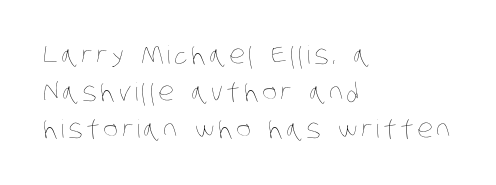
Q: Is the text bold? A: No.
Q: Is the text underlined? A: No.
Q: How is the paragraph aligned? A: Left-aligned.
Q: Is the spacing between lines tight, normal or loose? A: Normal.
